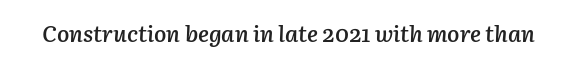
The image shows 23 px text type, italic (leaning right); set normal letter spacing, not underlined.
